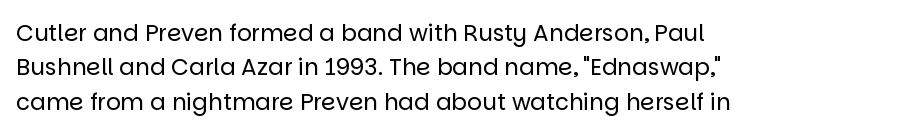
Observe the ordinary spacing: letters are neighbours, not strangers. Only glyphs here, with clear space below each row. Honestly, the row spacing looks completely unremarkable. No letter is thick-stroked: the sample isn't bold.
